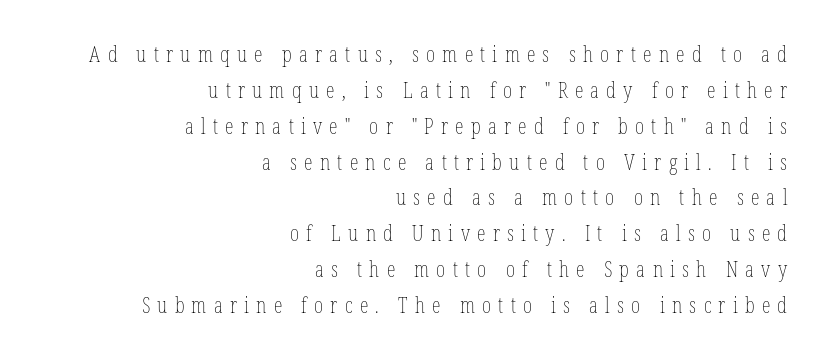
The image shows 22 px text type, upright; set right-aligned, normal line spacing (1.63x), unusually wide letter spacing (+0.33 em), not underlined.
